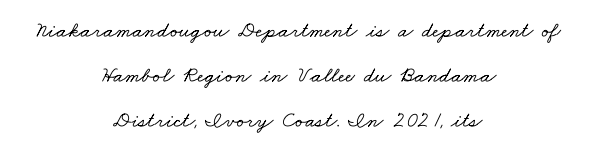
Is the block centered? Yes — each line is placed symmetrically about the middle. No extra tracking has been applied to these lines. This sample trades compactness for vertical openness between lines. The zone under the glyphs is completely vacant.
